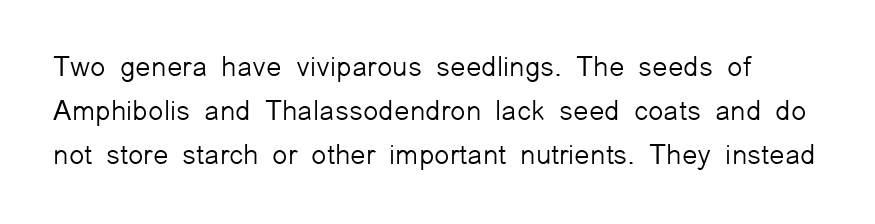
The lettering stays uniformly vertical, giving the passage a roman look. Stem width sits at or under what a default text font uses. The rendering uses a moderate line-height, typical for paragraphs. Nothing sits at the stroke ends, so this counts as sans-serif.
